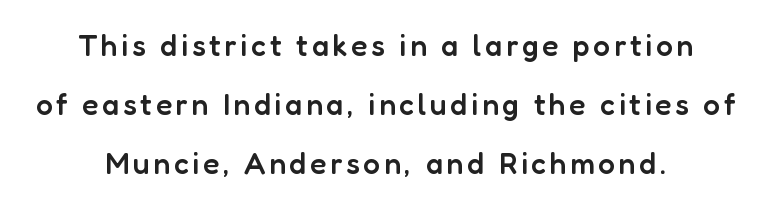
On the weight axis this lands at semibold, roughly 600. Nobody drew a line under any word here. The space between consecutive lines is lavish. Varying glyph widths throughout — classic text-font behaviour. Examine the stroke ends and you'll find no serifs.
